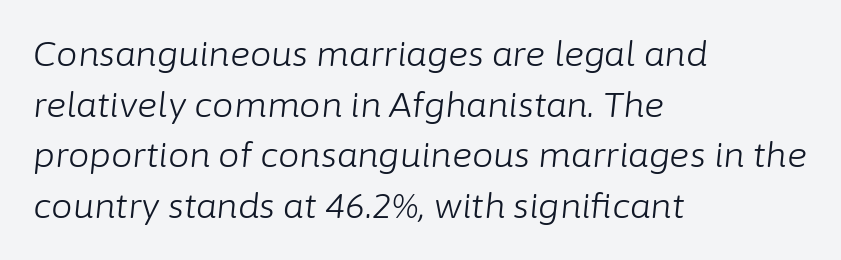
{"italic": "yes", "lean": "right", "slant_degrees": 6, "bold": "no", "weight": "light", "width": "normal", "stroke_contrast": "low", "x_height": "medium", "monospaced": "no", "underline": "no", "align": "left", "line_spacing": "normal", "line_spacing_ratio": 1.49, "letter_spacing": "normal", "letter_spacing_em": 0.0, "glyph_px": 34}
